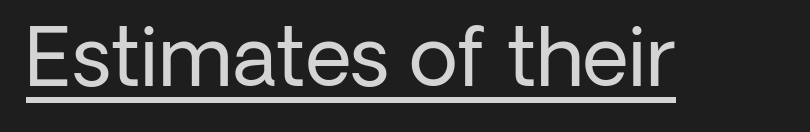
Letter spacing: default. The letters carry no serifs — their stems end cleanly without finishing strokes. The rendering uses natural spacing where letterforms have individual widths. In terms of posture, this sample is upright. Is there an underline? Yes — a line sits under the letters. Vertical stems look standard width or narrower in stroke.
